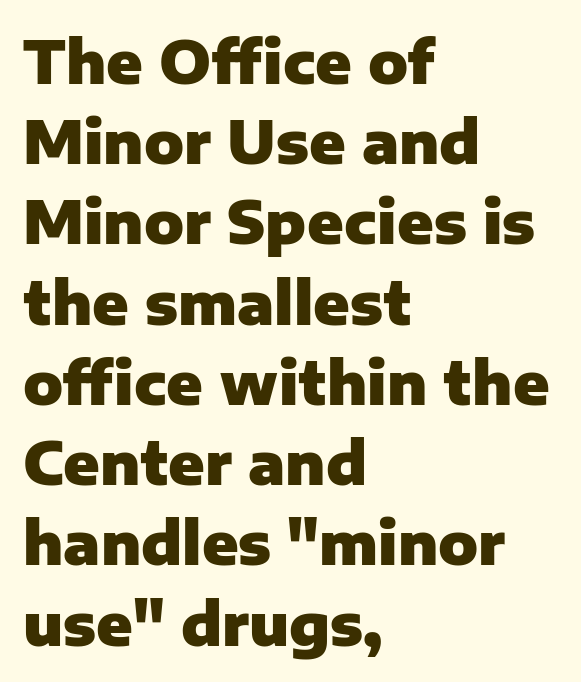
Just letters on the line, the space beneath them empty. A full-strength bold gives these letters their thick strokes. Proportional: the letters do not fall into vertical columns. There is no visible air inserted between adjacent glyphs.
